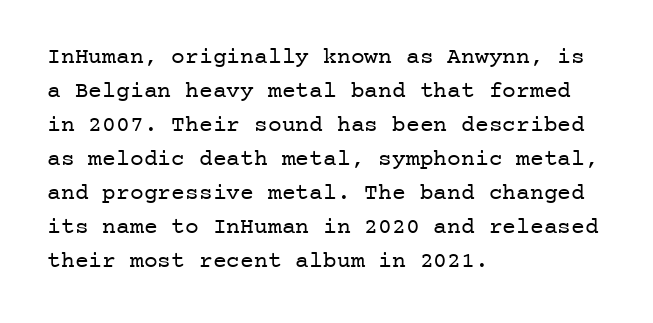
{"italic": "no", "bold": "no", "underline": "no", "align": "left", "line_spacing": "normal", "line_spacing_ratio": 1.48, "letter_spacing": "normal", "letter_spacing_em": 0.0, "glyph_px": 23}
